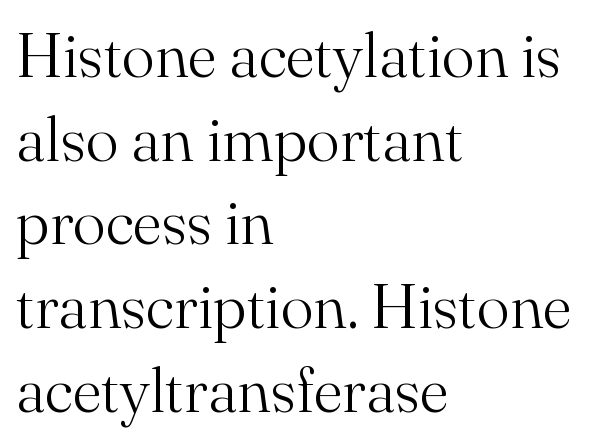
Letter spacing: default. The glyphs are unaccompanied by any horizontal stroke below them. Each letter keeps its own natural width here, so spacing adapts to shape. The letters stand straight up with perfectly vertical stems. This rendering employs a face with finishing strokes, i.e., a serif. The space between consecutive lines is moderate.
